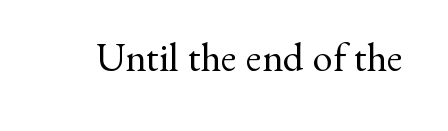
Is there any slant? The stems are plumb. The face used here is seriffed, in the tradition of book romans. A quiet, ordinary-to-light weight characterises the typeface. The passage shown is not underscored anywhere.
